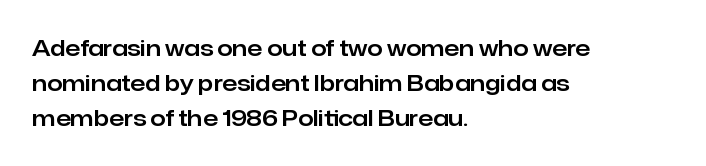
Q: Is the text italic (slanted)? A: No, it is upright.
Q: Is the text underlined? A: No.
Q: How is the paragraph aligned? A: Left-aligned.
Q: Is the spacing between letters normal or unusually wide? A: Normal.
Q: Is the spacing between lines tight, normal or loose? A: Normal.
